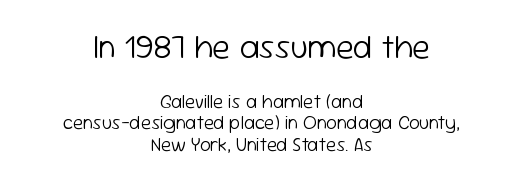
Decoration check: the copy has no underline. Whoever set this chose condensed vertical rhythm over breathing room. The text was rendered using a sans face with plain stroke endings. Words appear dense and cohesive because spacing is normal. If you squint, the top block still reads clearly — it's the larger of the two.
